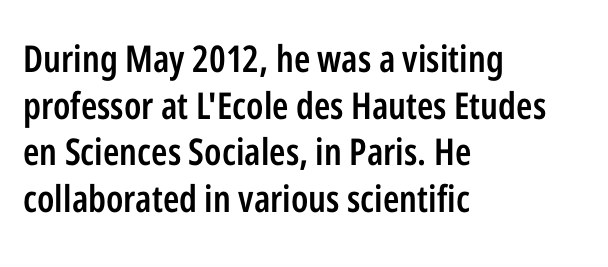
Q: Is the text bold? A: Semi-bold.
Q: Is the text italic (slanted)? A: No, it is upright.
Q: Is the typeface a serif or a sans-serif typeface? A: Sans-serif.
Q: Is the text underlined? A: No.
Q: How is the paragraph aligned? A: Left-aligned.
Q: Is the spacing between letters normal or unusually wide? A: Normal.
Q: Is the spacing between lines tight, normal or loose? A: Normal.
Q: Width (condensed, normal, or wide)? A: Condensed.
Q: Stroke contrast? A: Low.
Q: x-height? A: Medium.
Q: Monospaced? A: No.
